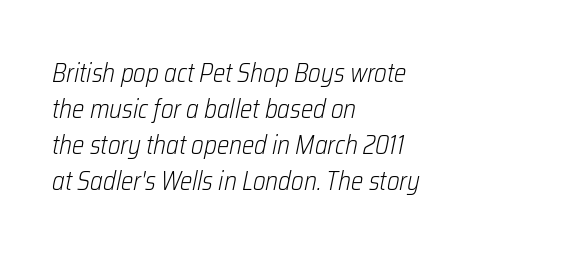
{"italic": "yes", "lean": "right", "slant_degrees": 12, "bold": "no", "underline": "no", "align": "left", "line_spacing": "normal", "line_spacing_ratio": 1.39, "letter_spacing": "normal", "letter_spacing_em": 0.0, "glyph_px": 26}
